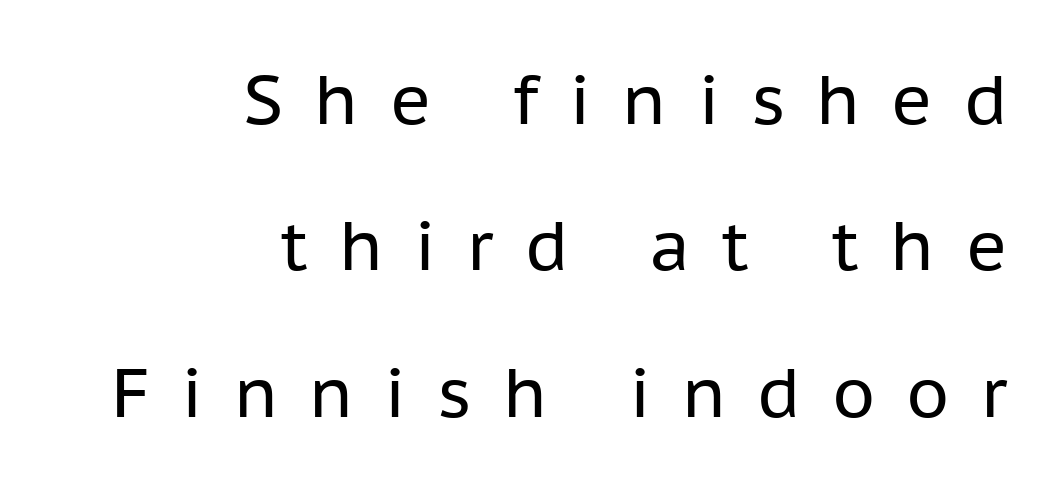
The image shows 69 px regular-weight sans-serif type, upright; set right-aligned, loose line spacing (2.12x), unusually wide letter spacing (+0.45 em), not underlined; low stroke contrast and a medium x-height.
